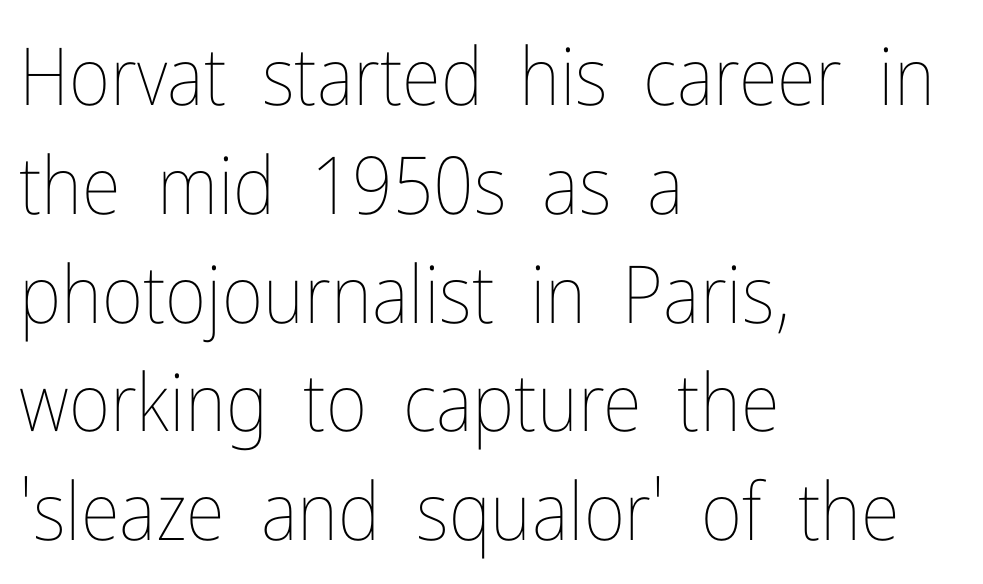
Q: Is the text bold? A: No.
Q: Is the text italic (slanted)? A: No, it is upright.
Q: Is the text underlined? A: No.
Q: How is the paragraph aligned? A: Left-aligned.
Q: Is the spacing between letters normal or unusually wide? A: Normal.
Q: Is the spacing between lines tight, normal or loose? A: Normal.
Q: Width (condensed, normal, or wide)? A: Condensed.
Q: Stroke contrast? A: Low.
Q: x-height? A: Medium.
Q: Monospaced? A: No.
